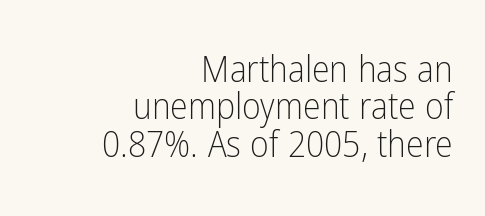
{"serif": "no", "italic": "no", "bold": "no", "weight": "light", "width": "condensed", "stroke_contrast": "low", "x_height": "medium", "monospaced": "no", "underline": "no", "align": "right", "line_spacing": "tight", "line_spacing_ratio": 1.04, "letter_spacing": "normal", "letter_spacing_em": 0.0, "glyph_px": 36}
